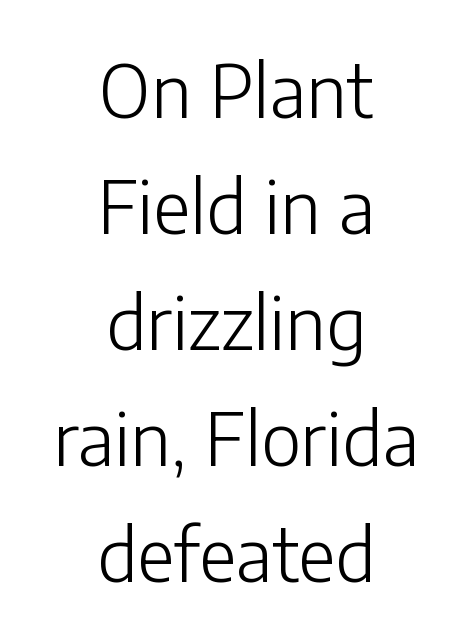
The image shows 73 px light sans-serif type, upright; set centered, normal line spacing (1.59x), normal letter spacing, not underlined; low stroke contrast and a medium x-height.
